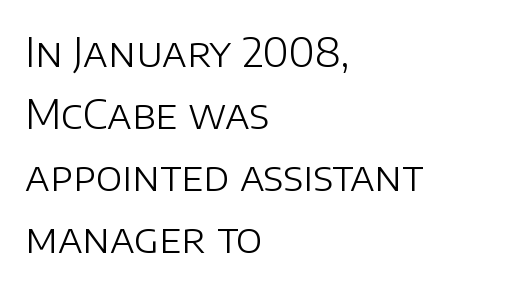
Q: Is the text bold? A: No.
Q: Is the text italic (slanted)? A: No, it is upright.
Q: Is the typeface a serif or a sans-serif typeface? A: Sans-serif.
Q: Is the text underlined? A: No.
Q: How is the paragraph aligned? A: Left-aligned.
Q: Is the spacing between letters normal or unusually wide? A: Normal.
Q: Is the spacing between lines tight, normal or loose? A: Normal.
Q: Width (condensed, normal, or wide)? A: Normal.
Q: Stroke contrast? A: Low.
Q: x-height? A: Large.
Q: Monospaced? A: No.
